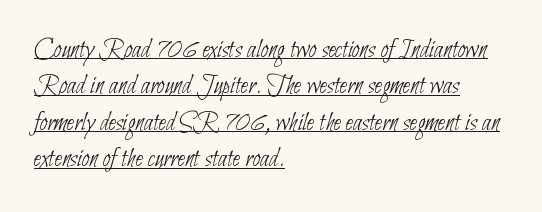
Q: Is the text bold? A: No.
Q: Is the text underlined? A: Yes.
Q: How is the paragraph aligned? A: Left-aligned.
Q: Is the spacing between letters normal or unusually wide? A: Normal.
Q: Is the spacing between lines tight, normal or loose? A: Normal.
